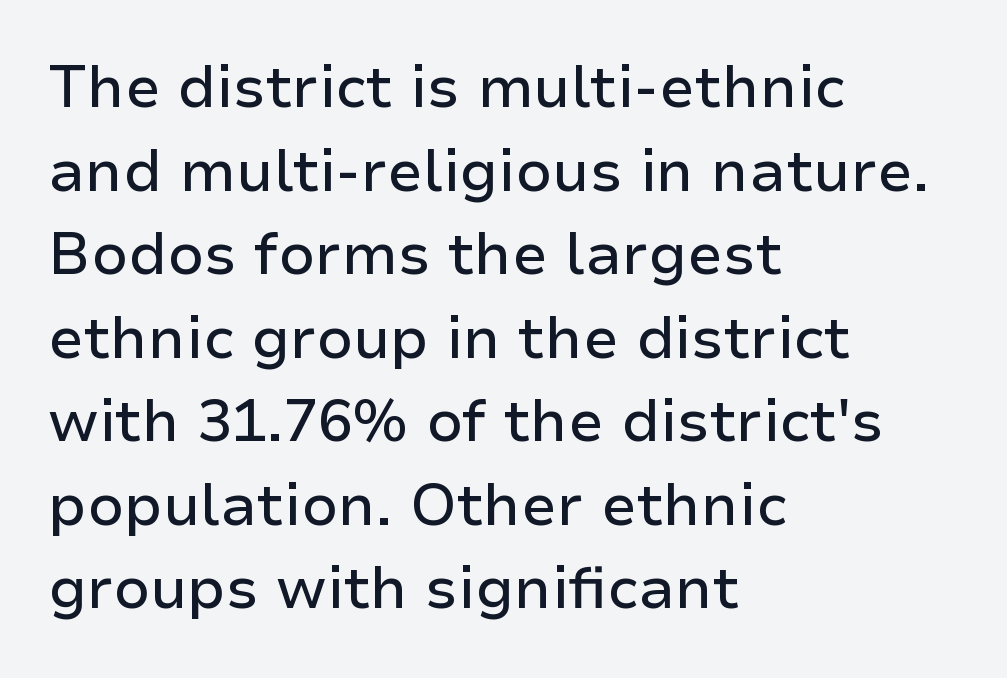
{"serif": "no", "italic": "no", "width": "normal", "stroke_contrast": "low", "x_height": "medium", "monospaced": "no", "underline": "no", "align": "left", "line_spacing": "normal", "line_spacing_ratio": 1.44, "letter_spacing": "normal", "letter_spacing_em": 0.0, "glyph_px": 58}
